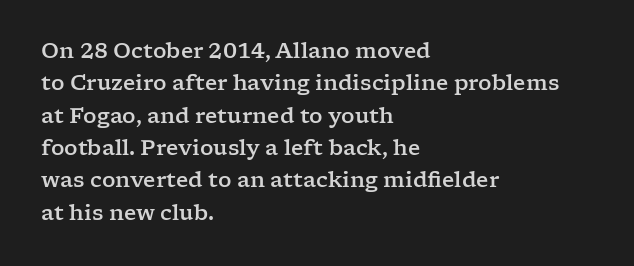
Glyph-to-glyph distance matches everyday printed text. Upright lettering throughout. Notice how descenders clear the ascenders below comfortably — that's standard leading. The strip under each line holds only bare page. Layout note: lines flush left.
